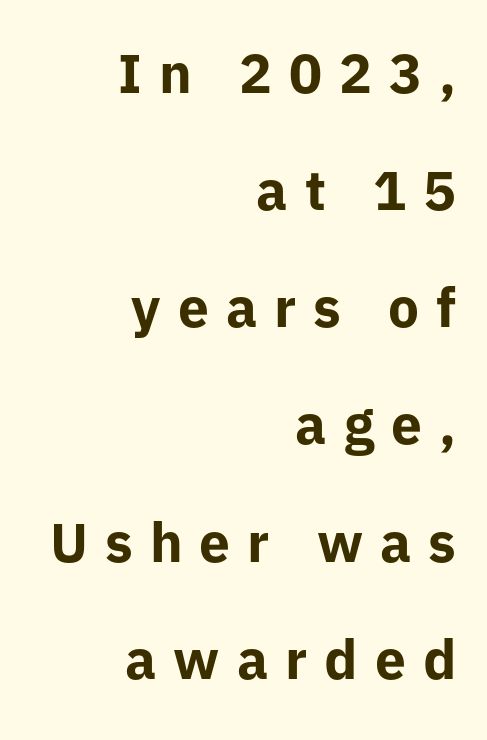
Letterform terminals end flat and unadorned throughout the passage. The text block is weighted toward the right margin, trailing off unevenly leftward. The type is letterspaced generously, with wide tracking. Leading: increased.
